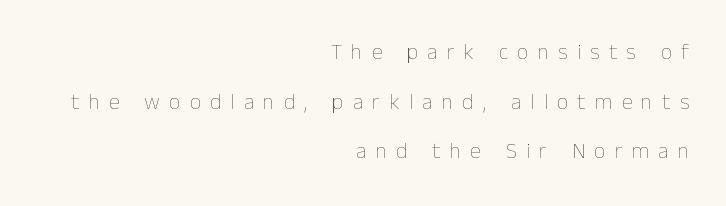
The image shows 22 px text type, upright; set right-aligned, loose line spacing (2.26x), unusually wide letter spacing (+0.42 em), not underlined.
